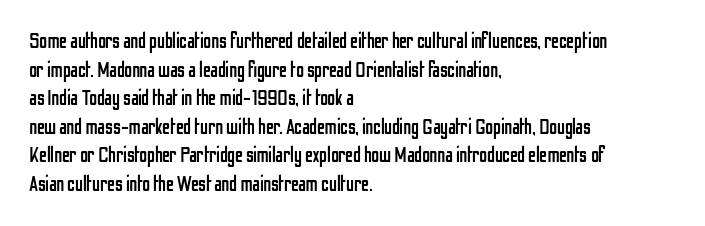
Check the space under the baseline: it is left empty. Characters follow at the spacing the type designer built in. These glyphs show unthickened strokes, regular width or finer. This is the regular roman posture of the typeface. A typesetter would call this leading conventional body-copy spacing. The compositor pushed each line to the left boundary.
